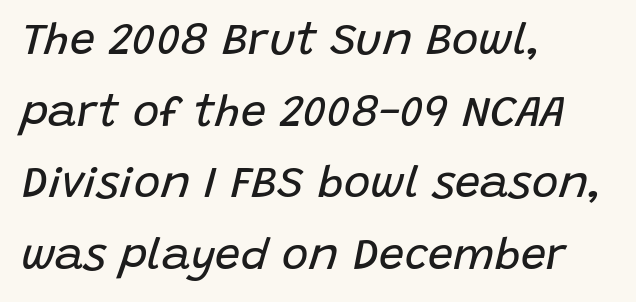
The image shows 45 px regular-weight type, italic (leaning right); set left-aligned, normal line spacing (1.59x), normal letter spacing, not underlined; low stroke contrast and a large x-height.
